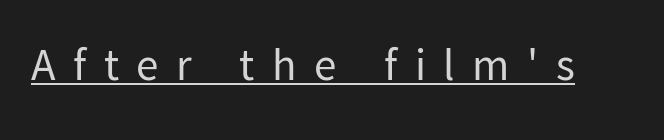
Q: Is the text bold? A: No.
Q: Is the text italic (slanted)? A: No, it is upright.
Q: Is the typeface a serif or a sans-serif typeface? A: Sans-serif.
Q: Is the text underlined? A: Yes.
Q: Is the spacing between letters normal or unusually wide? A: Unusually wide.
Q: Width (condensed, normal, or wide)? A: Normal.
Q: Stroke contrast? A: Low.
Q: x-height? A: Medium.
Q: Monospaced? A: No.
